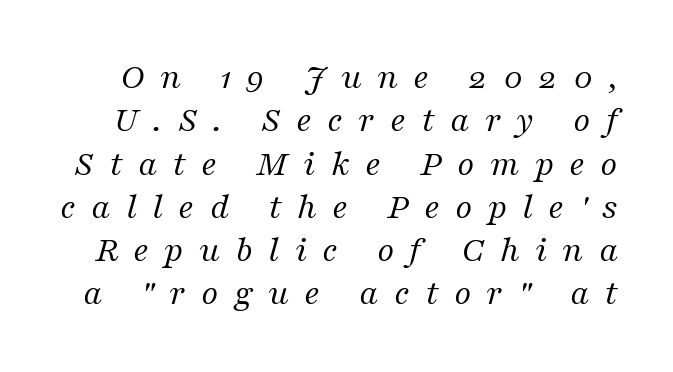
Q: Is the text bold? A: No.
Q: Is the text italic (slanted)? A: Yes, it leans right by about 16 degrees.
Q: Is the typeface a serif or a sans-serif typeface? A: Serif.
Q: Is the text underlined? A: No.
Q: Is the spacing between letters normal or unusually wide? A: Unusually wide.
Q: Width (condensed, normal, or wide)? A: Normal.
Q: Stroke contrast? A: Medium.
Q: x-height? A: Medium.
Q: Monospaced? A: No.
